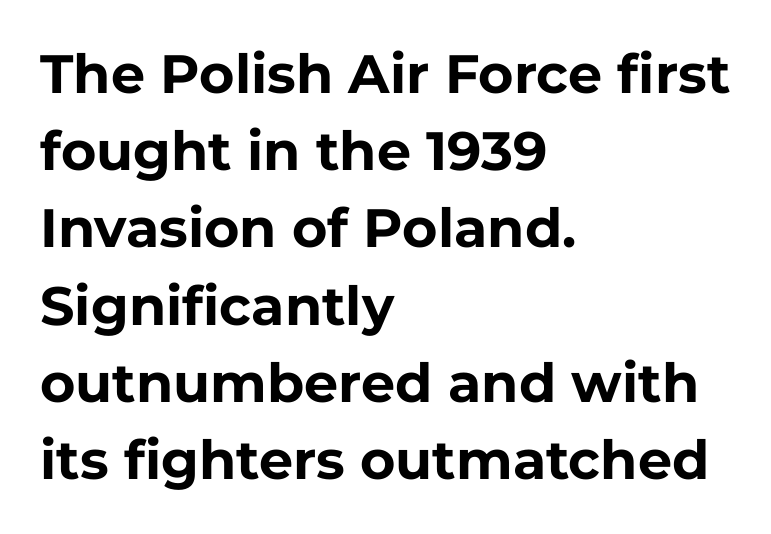
The image shows 54 px bold sans-serif type, upright; set left-aligned, normal line spacing (1.43x), normal letter spacing, not underlined; low stroke contrast and a medium x-height.
